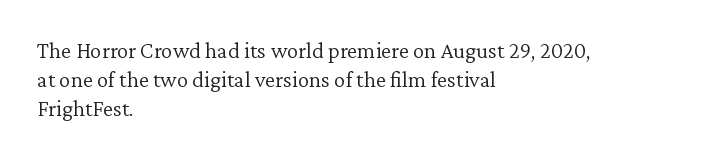
Nothing unusual about the tracking: characters are spaced as the font intends. Caption: multi-line text, flush left, ragged right. How would I describe the line gaps? Plain and ordinary. Unbolded letterforms with no extra heft.
